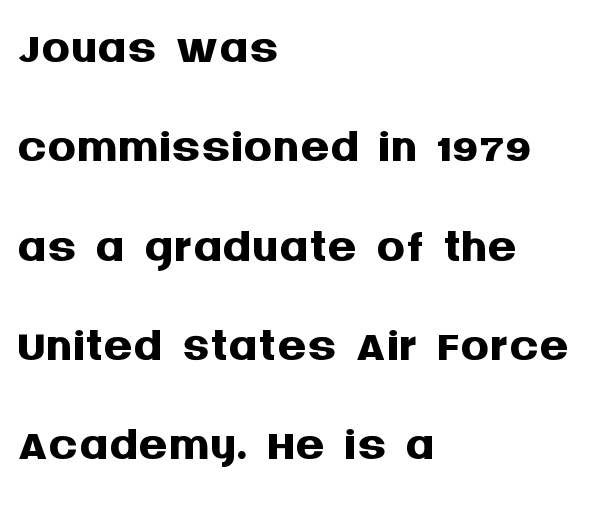
{"serif": "no", "italic": "no", "bold": "yes", "weight": "semibold", "width": "normal", "stroke_contrast": "medium", "x_height": "large", "monospaced": "no", "underline": "no", "align": "left", "line_spacing": "normal", "line_spacing_ratio": 1.38, "letter_spacing": "normal", "letter_spacing_em": 0.0, "glyph_px": 72}
